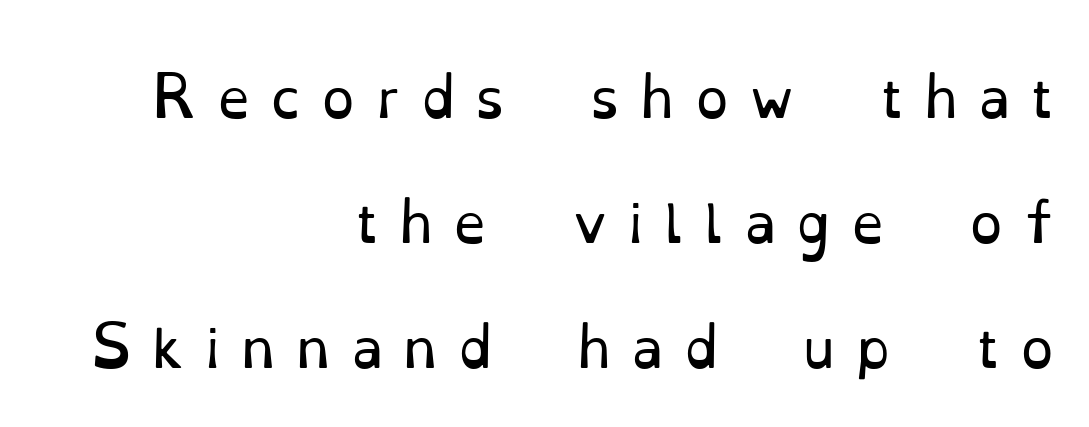
Looks like regular typesetting: each glyph gets only the width it needs. Successive baselines arrive slowly, with a big drop between each. The letterforms stand isolated, each surrounded by extra space. Only glyphs here, with clear space below each row.
